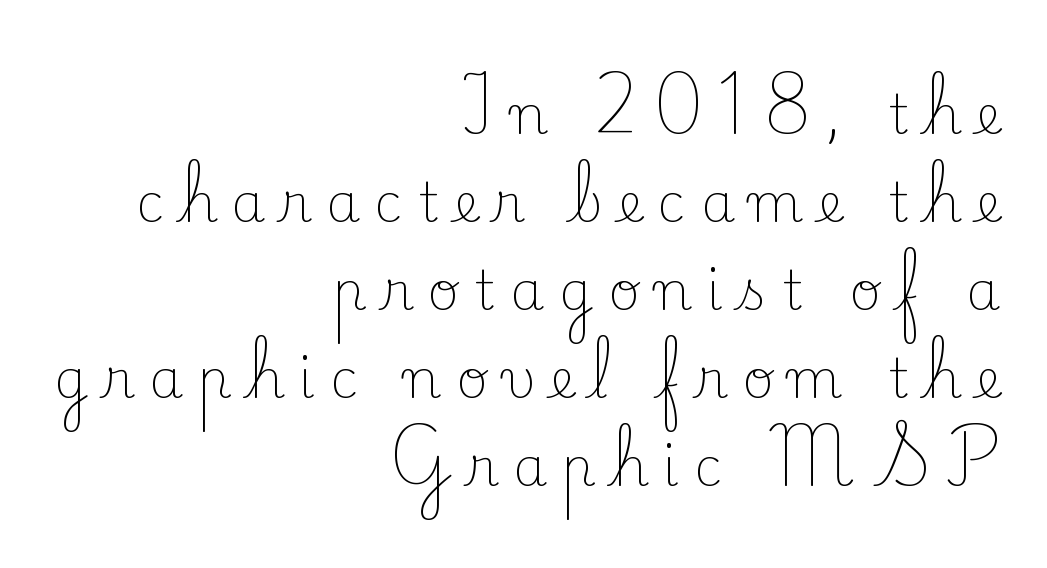
Q: Is the text bold? A: No.
Q: Is the text italic (slanted)? A: No, it is upright.
Q: Is the typeface a serif or a sans-serif typeface? A: Serif.
Q: Is the text underlined? A: No.
Q: How is the paragraph aligned? A: Right-aligned.
Q: Is the spacing between letters normal or unusually wide? A: Unusually wide.
Q: Is the spacing between lines tight, normal or loose? A: Normal.
Q: Width (condensed, normal, or wide)? A: Normal.
Q: Stroke contrast? A: Low.
Q: x-height? A: Small.
Q: Monospaced? A: No.
